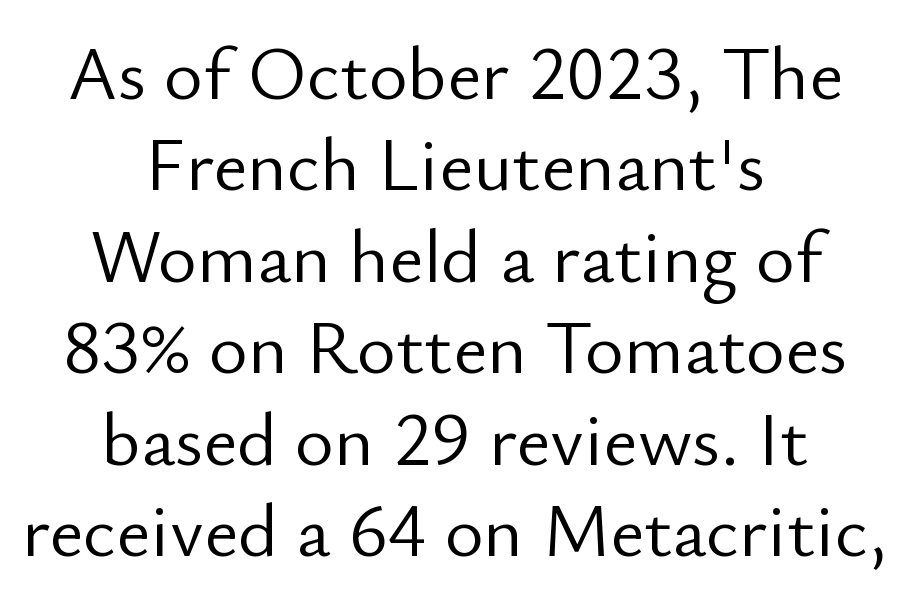
Q: Is the text bold? A: No.
Q: Is the text italic (slanted)? A: No, it is upright.
Q: Is the typeface a serif or a sans-serif typeface? A: Sans-serif.
Q: Is the text underlined? A: No.
Q: How is the paragraph aligned? A: Centered.
Q: Is the spacing between letters normal or unusually wide? A: Normal.
Q: Width (condensed, normal, or wide)? A: Normal.
Q: Stroke contrast? A: Low.
Q: x-height? A: Small.
Q: Monospaced? A: No.
